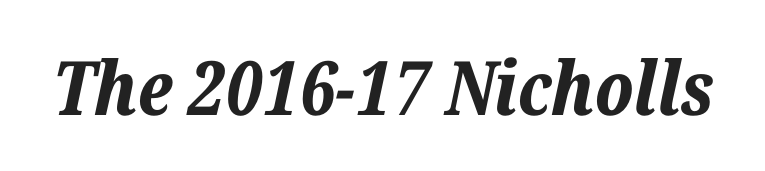
A typesetter would call this zero additional tracking. The letters advance in unequal steps, a hallmark of proportional type. Rendered with sloped, italic letterforms. Plenty of ink on the page — the face is bold. Descenders hang freely into open space.
